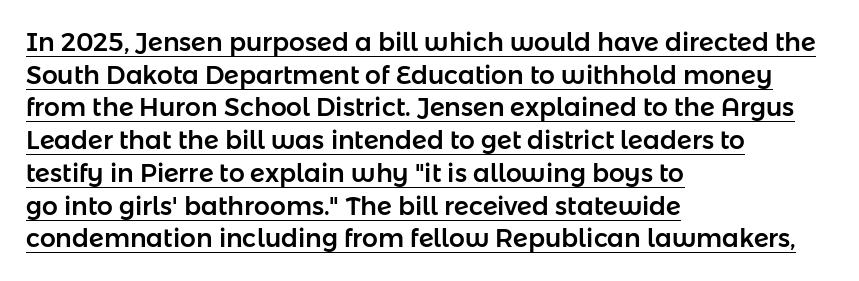
The image shows 25 px text type, upright; set left-aligned, normal line spacing (1.31x), normal letter spacing, underlined.
